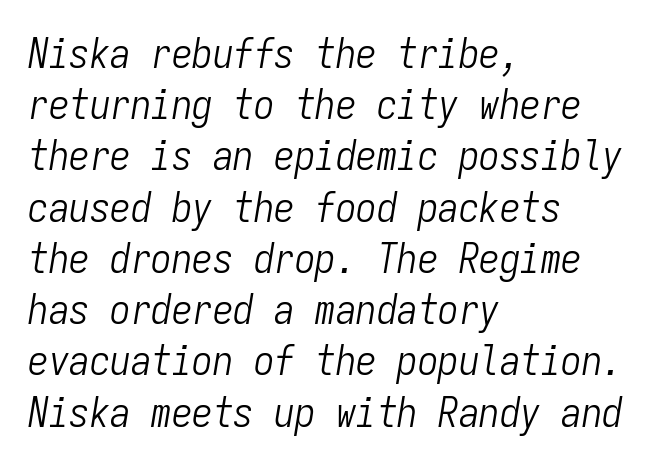
{"italic": "yes", "lean": "right", "slant_degrees": 9, "bold": "no", "weight": "light", "width": "condensed", "stroke_contrast": "low", "x_height": "medium", "monospaced": "yes", "underline": "no", "align": "left", "line_spacing": "normal", "line_spacing_ratio": 1.25, "letter_spacing": "normal", "letter_spacing_em": 0.0, "glyph_px": 41}
